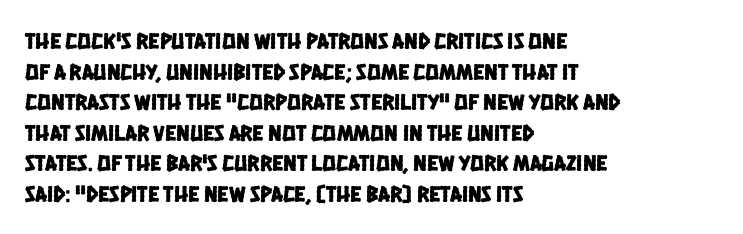
The image shows 23 px text type; set left-aligned, normal line spacing (1.33x), normal letter spacing, not underlined.
